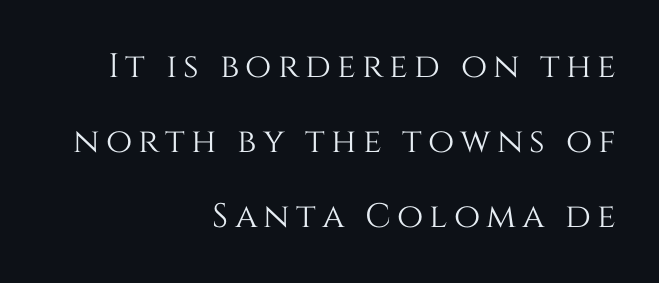
{"italic": "no", "width": "normal", "stroke_contrast": "medium", "x_height": "large", "monospaced": "no", "underline": "no", "align": "right", "line_spacing": "loose", "line_spacing_ratio": 2.2, "glyph_px": 34}
